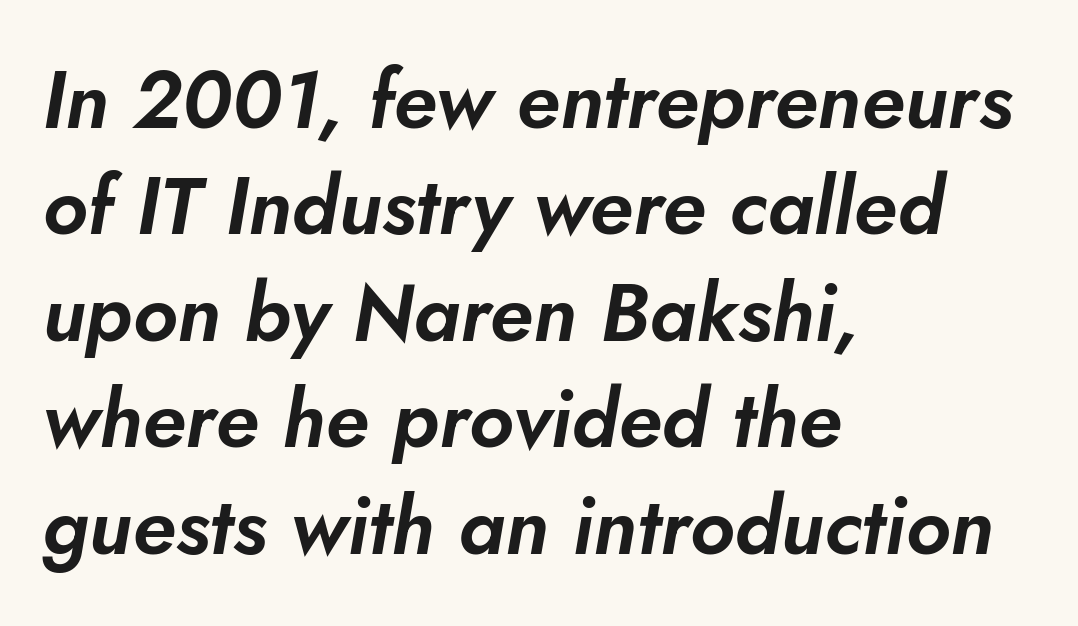
Each letter keeps its own natural width here, so spacing adapts to shape. Each row of text sits above clean, open space. You can tell it's italic because the verticals aren't actually vertical. Tracking value appears to be zero — textbook default spacing.
